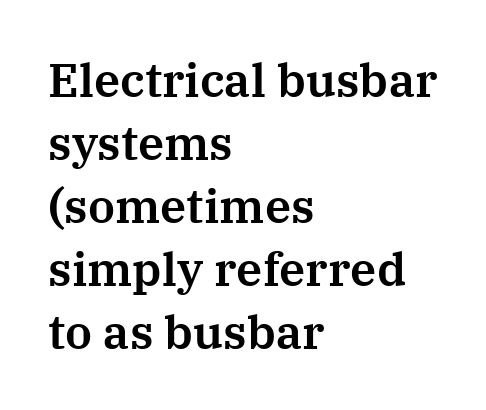
The image shows 47 px serif type, upright; set left-aligned, normal line spacing (1.34x), normal letter spacing, not underlined; medium stroke contrast and a medium x-height.
